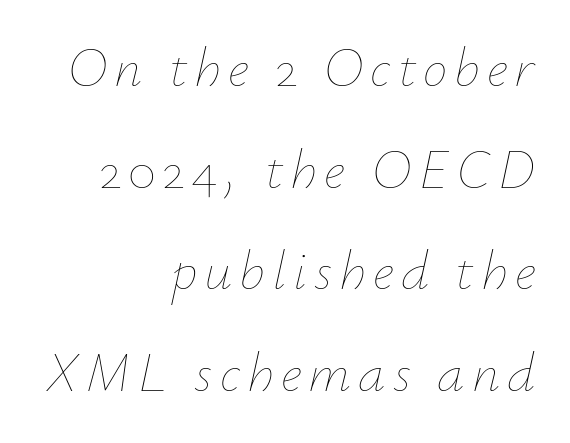
Would a proofreader flag this as italicized? Yes. Ink coverage per letter is moderate at most. One-word summary of the alignment: right. Looks like regular typesetting: each glyph gets only the width it needs.
